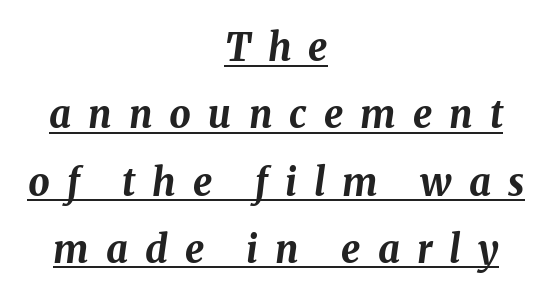
Q: Is the text bold? A: Yes.
Q: Is the text italic (slanted)? A: Yes, it leans right by about 8 degrees.
Q: Is the text underlined? A: Yes.
Q: How is the paragraph aligned? A: Centered.
Q: Is the spacing between letters normal or unusually wide? A: Unusually wide.
Q: Width (condensed, normal, or wide)? A: Normal.
Q: Stroke contrast? A: Medium.
Q: x-height? A: Medium.
Q: Monospaced? A: No.
